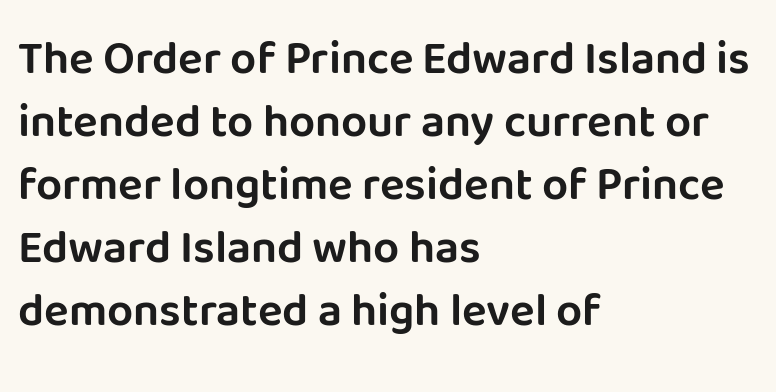
The image shows 46 px sans-serif type, upright; set left-aligned, normal line spacing (1.37x), normal letter spacing, not underlined; low stroke contrast and a large x-height.
